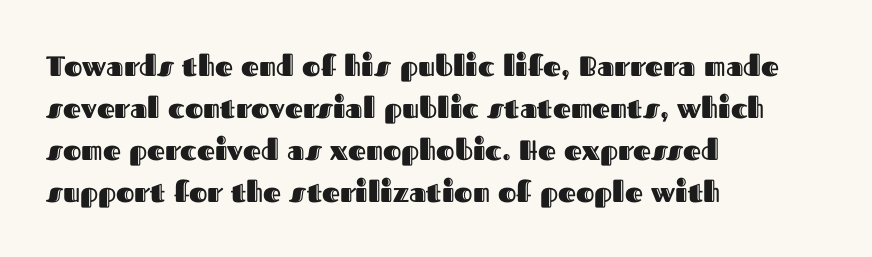
Posture: vertical. Letters rest on an invisible, unmarked baseline. These lines sit exactly where default settings would place them. Nothing unusual about the tracking: characters are spaced as the font intends. This rendering uses left alignment, leaving the right contour irregular. Note the varied advance widths — an 'i' is clearly narrower than an 'm'.
